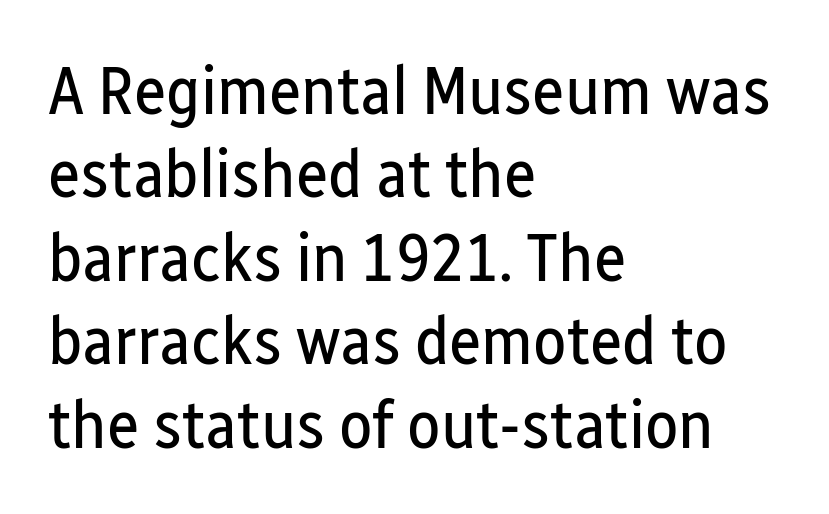
The font's upright variant was chosen for this text. Do the characters align in a grid? No, the font is proportional. Is the type heavy? It reads as light-to-regular instead. Inter-character spacing is left at the font's built-in metrics. This sample uses a sans-serif face.
